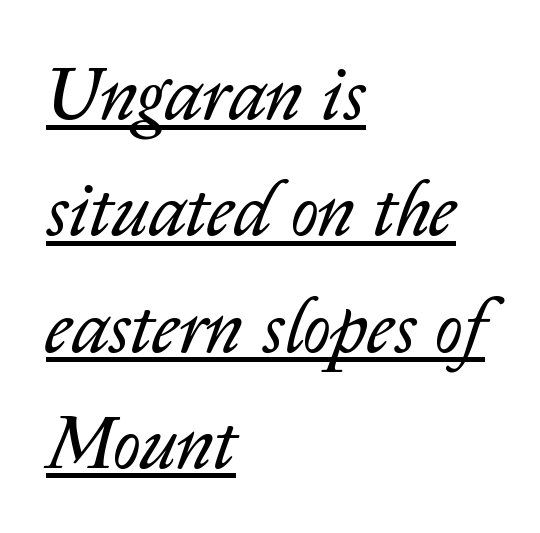
How are the letters spaced? Ordinarily, with no added tracking. Beneath each row of characters lies a ruled line. Each letter keeps its own natural width here, so spacing adapts to shape. Evenly set lines give the paragraph a standard silhouette.
